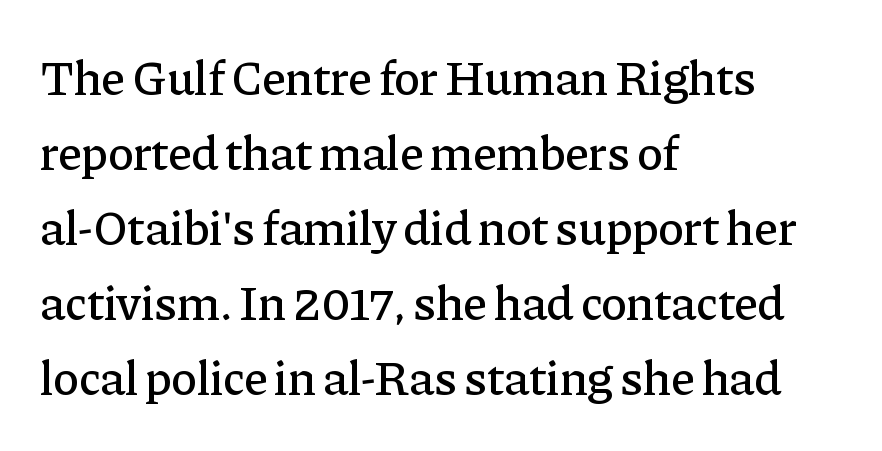
{"serif": "yes", "italic": "no", "width": "normal", "stroke_contrast": "low", "x_height": "medium", "monospaced": "no", "underline": "no", "align": "left", "line_spacing": "normal", "line_spacing_ratio": 1.53, "letter_spacing": "normal", "letter_spacing_em": 0.0, "glyph_px": 49}
